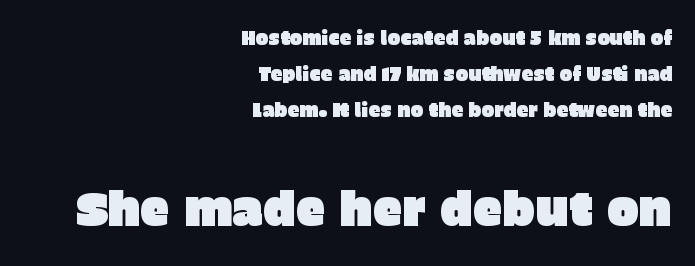
The image shows 48 px sans-serif type, upright; set right-aligned, loose line spacing (1.9x), normal letter spacing, not underlined; the second (bottom) block is 2.53x larger; low stroke contrast and a large x-height.
